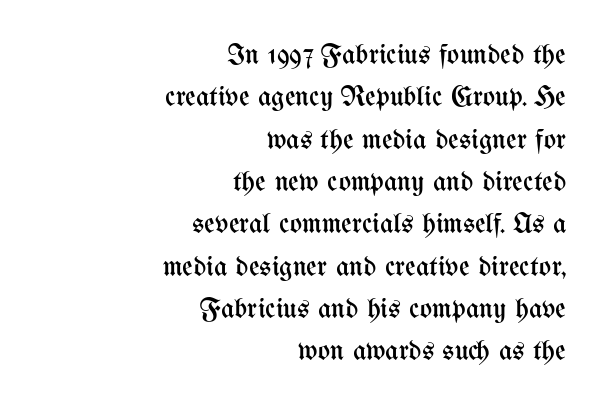
Q: Is the text bold? A: No.
Q: Is the text italic (slanted)? A: No, it is upright.
Q: Is the text underlined? A: No.
Q: How is the paragraph aligned? A: Right-aligned.
Q: Is the spacing between letters normal or unusually wide? A: Normal.
Q: Is the spacing between lines tight, normal or loose? A: Normal.
Q: Width (condensed, normal, or wide)? A: Condensed.
Q: Stroke contrast? A: Medium.
Q: x-height? A: Medium.
Q: Monospaced? A: No.
